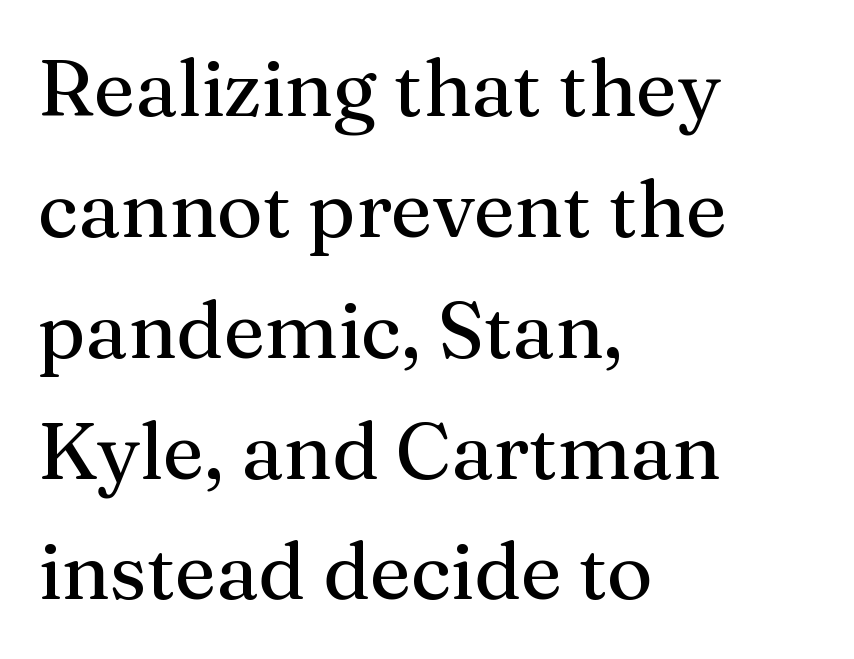
Q: Is the text bold? A: No.
Q: Is the text italic (slanted)? A: No, it is upright.
Q: Is the typeface a serif or a sans-serif typeface? A: Serif.
Q: Is the text underlined? A: No.
Q: How is the paragraph aligned? A: Left-aligned.
Q: Is the spacing between letters normal or unusually wide? A: Normal.
Q: Is the spacing between lines tight, normal or loose? A: Normal.
Q: Width (condensed, normal, or wide)? A: Normal.
Q: Stroke contrast? A: Medium.
Q: x-height? A: Medium.
Q: Monospaced? A: No.
